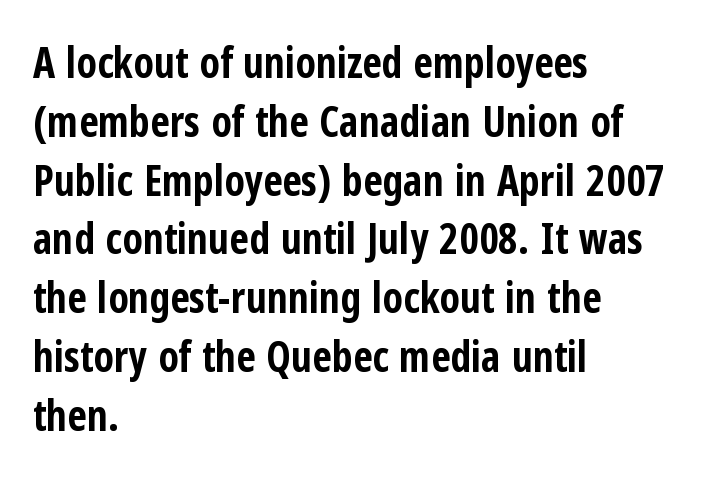
Q: Is the text bold? A: Yes.
Q: Is the text italic (slanted)? A: No, it is upright.
Q: Is the typeface a serif or a sans-serif typeface? A: Sans-serif.
Q: Is the text underlined? A: No.
Q: How is the paragraph aligned? A: Left-aligned.
Q: Is the spacing between letters normal or unusually wide? A: Normal.
Q: Is the spacing between lines tight, normal or loose? A: Normal.
Q: Width (condensed, normal, or wide)? A: Condensed.
Q: Stroke contrast? A: Low.
Q: x-height? A: Medium.
Q: Monospaced? A: No.
